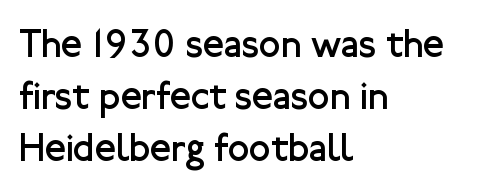
Q: Is the text bold? A: No.
Q: Is the text italic (slanted)? A: No, it is upright.
Q: Is the typeface a serif or a sans-serif typeface? A: Sans-serif.
Q: Is the text underlined? A: No.
Q: How is the paragraph aligned? A: Left-aligned.
Q: Is the spacing between letters normal or unusually wide? A: Normal.
Q: Is the spacing between lines tight, normal or loose? A: Normal.
Q: Width (condensed, normal, or wide)? A: Normal.
Q: Stroke contrast? A: Low.
Q: x-height? A: Medium.
Q: Monospaced? A: No.
